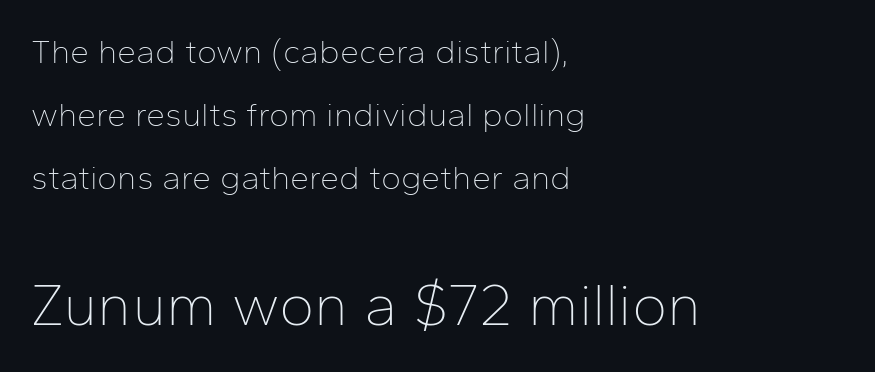
The image shows 60 px thin sans-serif type, upright; set left-aligned, line spacing 1.86x, normal letter spacing, not underlined; the second (bottom) block is 1.76x larger; low stroke contrast and a medium x-height.
